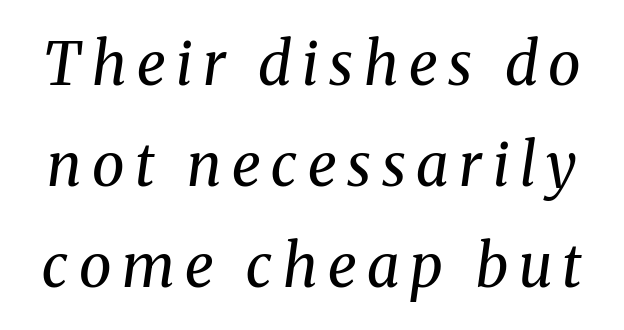
{"serif": "yes", "italic": "yes", "lean": "right", "slant_degrees": 8, "bold": "no", "weight": "regular", "width": "normal", "stroke_contrast": "medium", "x_height": "medium", "monospaced": "no", "underline": "no", "line_spacing_ratio": 1.71, "glyph_px": 59}
